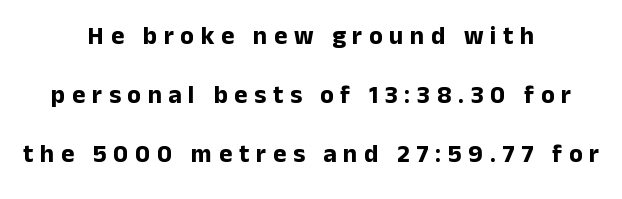
Vertical strokes here are truly vertical. Its strokes are broad and dark, the hallmark of bold type. The words here are not underlined. You could fit nearly another row in the gap between these rows. Inter-character spacing is expanded well beyond the font's built-in metrics. These lines stack symmetrically, like a column narrowing and widening about its center.
